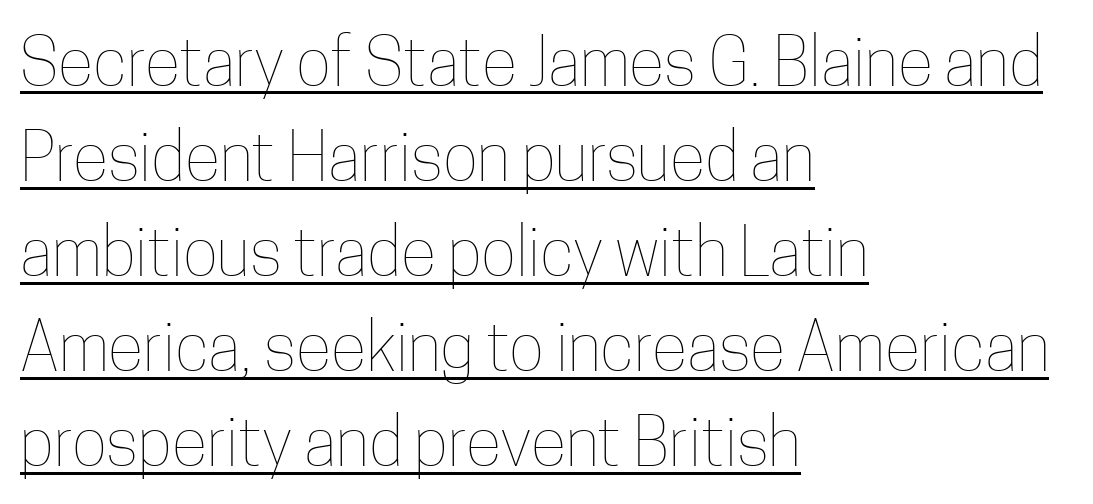
{"italic": "no", "bold": "no", "weight": "thin", "width": "condensed", "stroke_contrast": "low", "x_height": "medium", "monospaced": "no", "underline": "yes", "align": "left", "line_spacing": "normal", "line_spacing_ratio": 1.44, "letter_spacing": "normal", "letter_spacing_em": 0.0, "glyph_px": 66}
